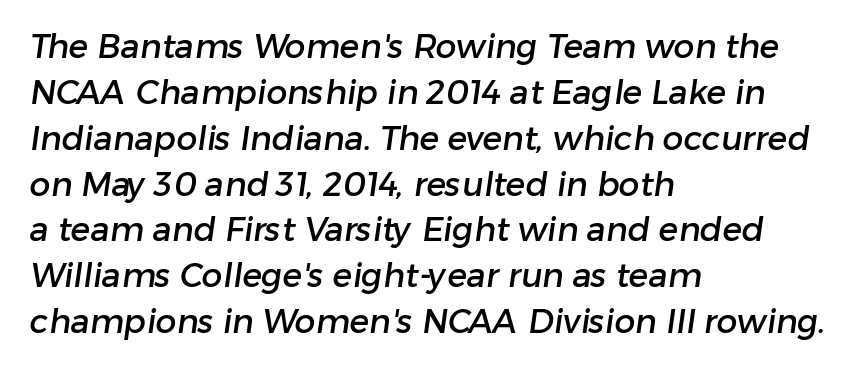
Typographically, this falls in the sans-serif category. The glyphs are unaccompanied by any horizontal stroke below them. You could call the tracking neutral — neither tight nor loose. Line spacing here is normal. The rendering uses natural spacing where letterforms have individual widths.
